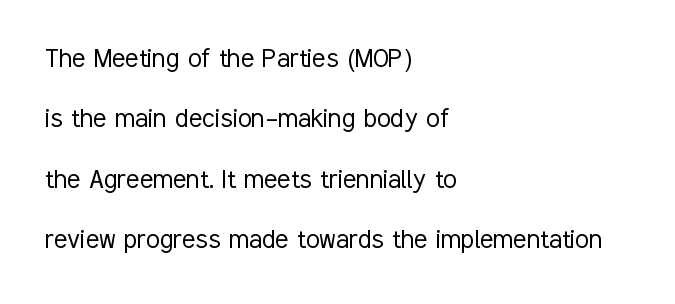
The image shows 31 px light, condensed sans-serif type, upright; set left-aligned, loose line spacing (1.95x), normal letter spacing, not underlined; low stroke contrast and a medium x-height.
